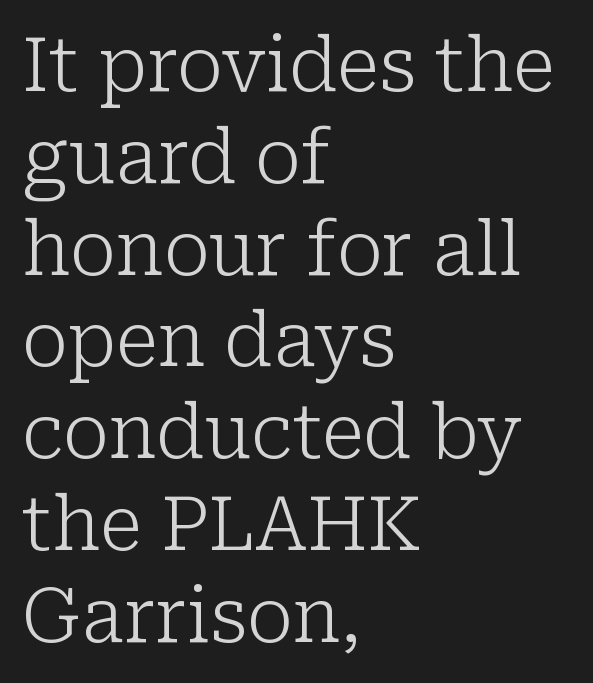
The image shows 74 px light serif type, upright; set left-aligned, line spacing 1.24x, normal letter spacing, not underlined; low stroke contrast and a medium x-height.
